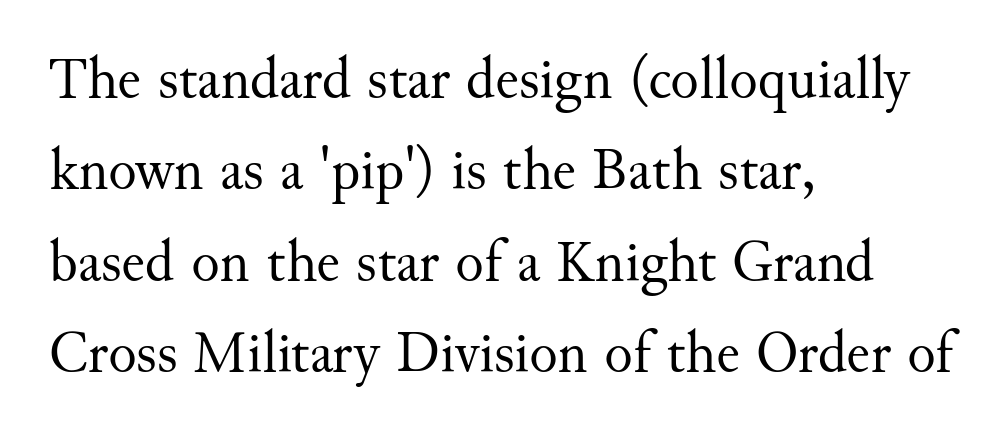
Q: Is the text bold? A: No.
Q: Is the text italic (slanted)? A: No, it is upright.
Q: Is the typeface a serif or a sans-serif typeface? A: Serif.
Q: Is the text underlined? A: No.
Q: How is the paragraph aligned? A: Left-aligned.
Q: Is the spacing between letters normal or unusually wide? A: Normal.
Q: Is the spacing between lines tight, normal or loose? A: Normal.
Q: Width (condensed, normal, or wide)? A: Normal.
Q: Stroke contrast? A: Medium.
Q: x-height? A: Small.
Q: Monospaced? A: No.
